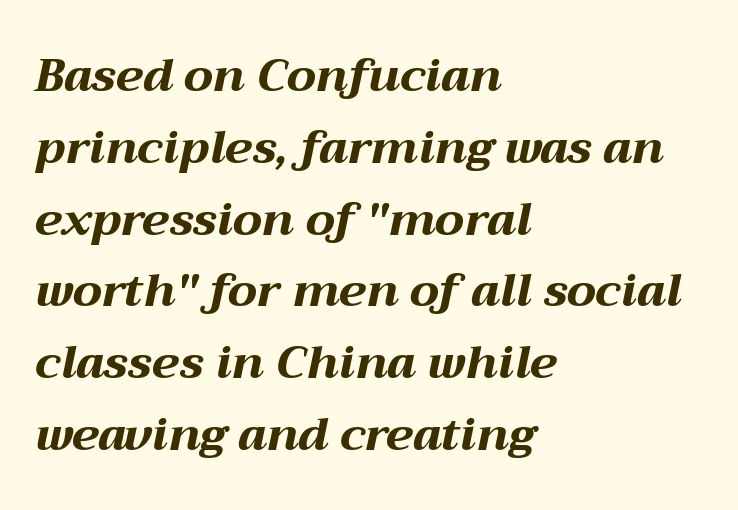
The gaps between neighbouring characters are ordinary and unremarkable. The rendering uses natural spacing where letterforms have individual widths. The passage shown is emphatically bold. Bare-footed words on every line. Does the leading feel generous? No, just average.
